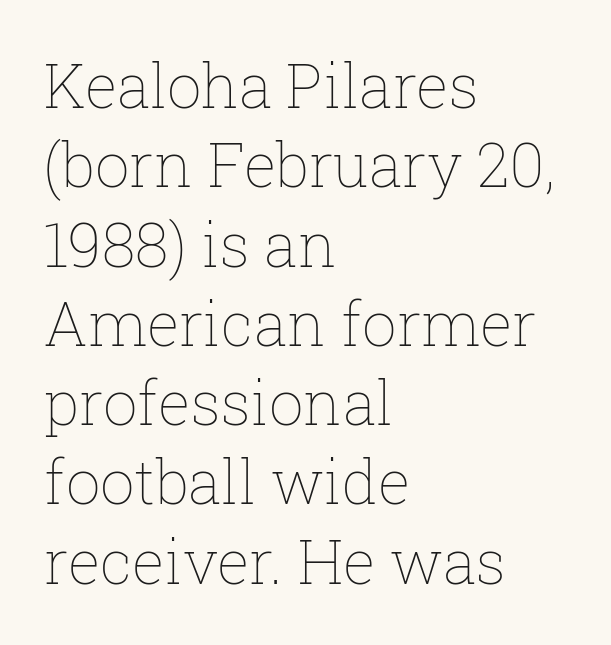
The image shows 61 px thin type, upright; set left-aligned, normal line spacing (1.3x), normal letter spacing, not underlined; low stroke contrast and a medium x-height.
